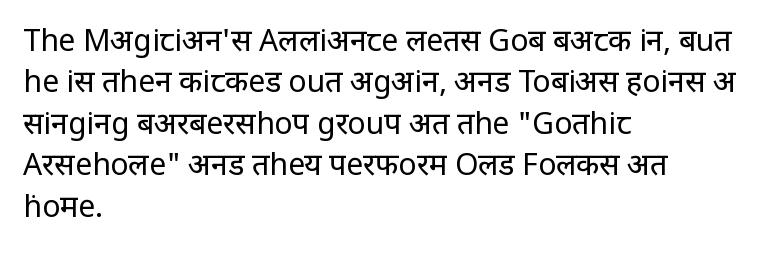
The image shows 30 px regular-weight, condensed sans-serif type, upright; set left-aligned, normal line spacing (1.38x), normal letter spacing, not underlined; low stroke contrast and a large x-height.
